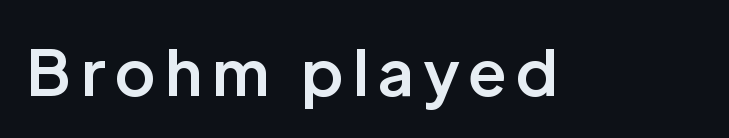
Glance below the letters and you will spot only blank space. When letters stand straight like this, we call the style roman or upright. The rendering uses natural spacing where letterforms have individual widths. Font category for this specimen: sans-serif. Notice the strokes are somewhat thickened but not fully heavy: this is a semibold.
